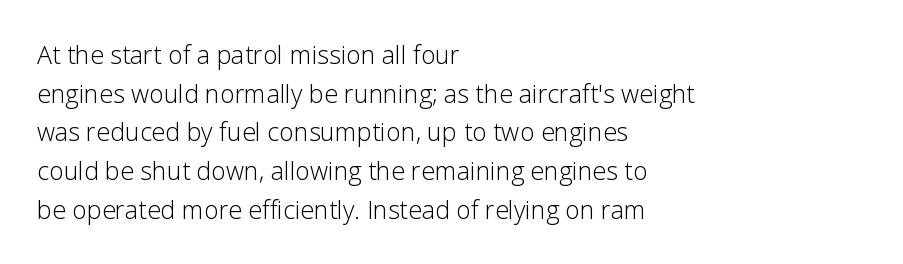
{"italic": "no", "bold": "no", "underline": "no", "align": "left", "line_spacing": "normal", "line_spacing_ratio": 1.55, "letter_spacing": "normal", "letter_spacing_em": 0.0, "glyph_px": 25}
